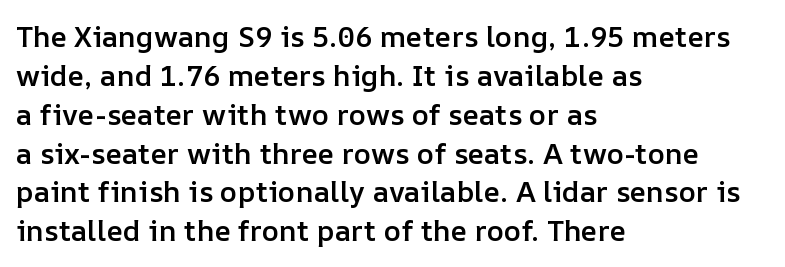
Q: Is the text bold? A: Semi-bold.
Q: Is the text italic (slanted)? A: No, it is upright.
Q: Is the text underlined? A: No.
Q: How is the paragraph aligned? A: Left-aligned.
Q: Is the spacing between letters normal or unusually wide? A: Normal.
Q: Is the spacing between lines tight, normal or loose? A: Normal.
Q: Width (condensed, normal, or wide)? A: Normal.
Q: Stroke contrast? A: Low.
Q: x-height? A: Medium.
Q: Monospaced? A: No.
